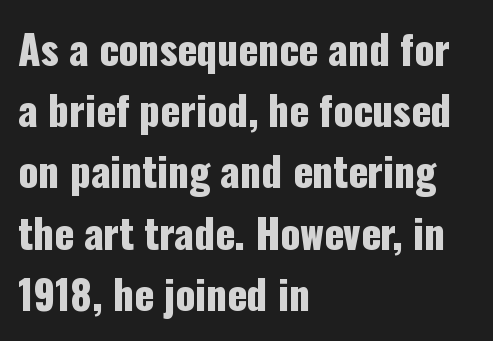
Q: Is the text italic (slanted)? A: No, it is upright.
Q: Is the typeface a serif or a sans-serif typeface? A: Sans-serif.
Q: Is the text underlined? A: No.
Q: How is the paragraph aligned? A: Left-aligned.
Q: Is the spacing between letters normal or unusually wide? A: Normal.
Q: Is the spacing between lines tight, normal or loose? A: Normal.
Q: Width (condensed, normal, or wide)? A: Condensed.
Q: Stroke contrast? A: Low.
Q: x-height? A: Medium.
Q: Monospaced? A: No.
